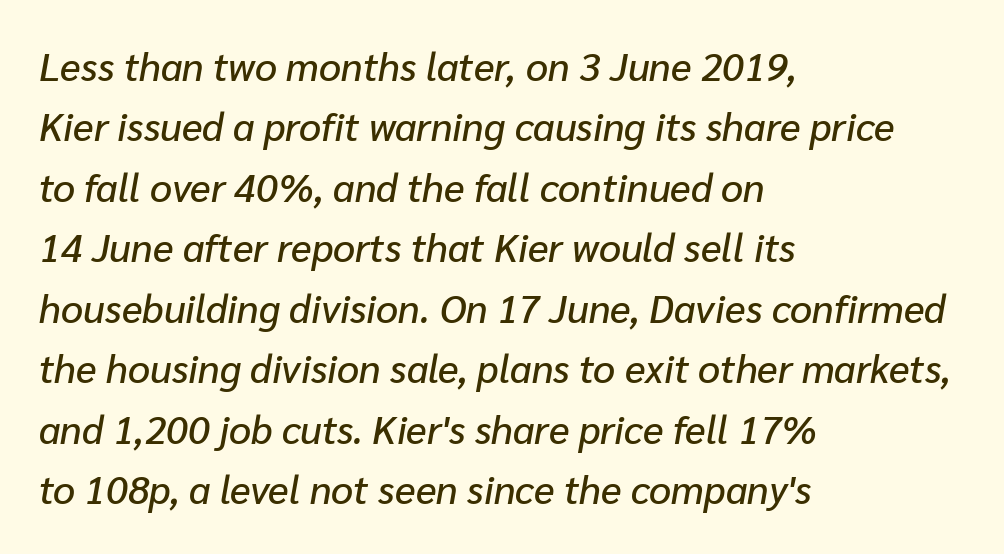
Q: Is the text italic (slanted)? A: Yes, it leans right by about 10 degrees.
Q: Is the text underlined? A: No.
Q: How is the paragraph aligned? A: Left-aligned.
Q: Is the spacing between letters normal or unusually wide? A: Normal.
Q: Is the spacing between lines tight, normal or loose? A: Normal.
Q: Width (condensed, normal, or wide)? A: Normal.
Q: Stroke contrast? A: Low.
Q: x-height? A: Medium.
Q: Monospaced? A: No.
